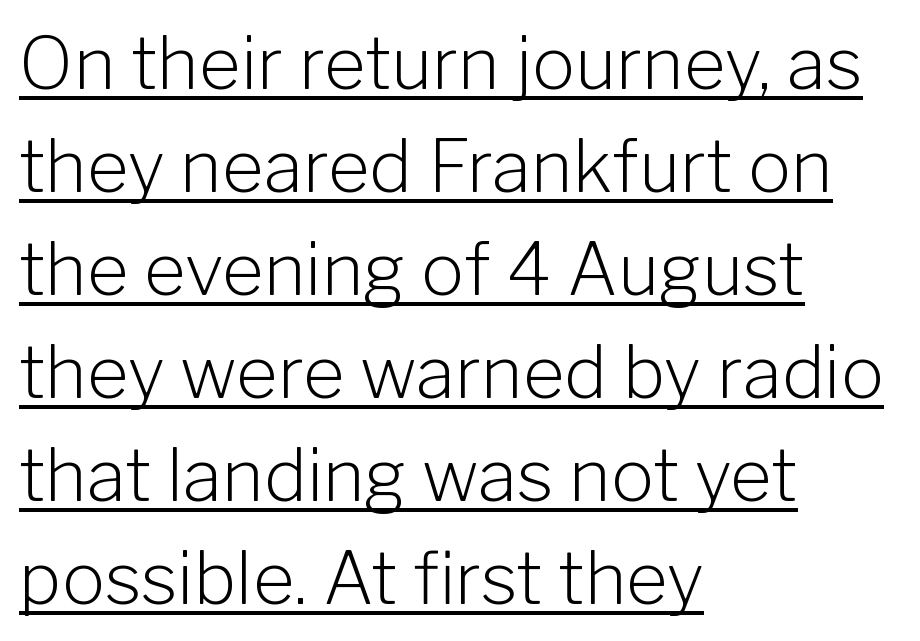
Q: Is the text bold? A: No.
Q: Is the text italic (slanted)? A: No, it is upright.
Q: Is the typeface a serif or a sans-serif typeface? A: Sans-serif.
Q: Is the text underlined? A: Yes.
Q: How is the paragraph aligned? A: Left-aligned.
Q: Is the spacing between letters normal or unusually wide? A: Normal.
Q: Is the spacing between lines tight, normal or loose? A: Normal.
Q: Width (condensed, normal, or wide)? A: Normal.
Q: Stroke contrast? A: Low.
Q: x-height? A: Medium.
Q: Monospaced? A: No.
